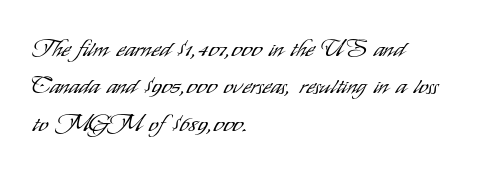
Evenly set lines give the paragraph a standard silhouette. Here the glyphs are tracked normally, forming tight word shapes. Rule under the text: the space is simply empty. These glyphs show unthickened strokes, regular width or finer.
